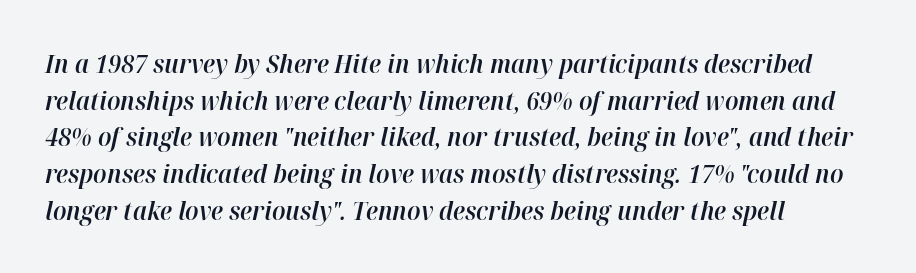
The image shows 26 px text type, italic (leaning right); set left-aligned, normal line spacing (1.41x), normal letter spacing, not underlined.
